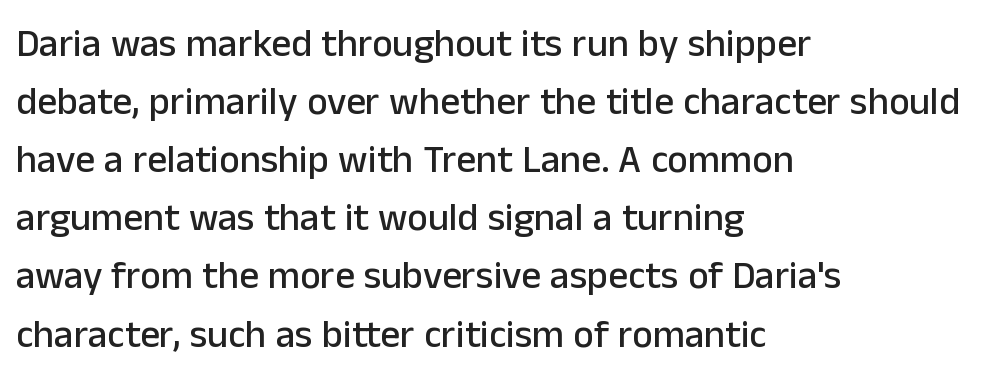
Q: Is the text italic (slanted)? A: No, it is upright.
Q: Is the typeface a serif or a sans-serif typeface? A: Sans-serif.
Q: Is the text underlined? A: No.
Q: How is the paragraph aligned? A: Left-aligned.
Q: Is the spacing between letters normal or unusually wide? A: Normal.
Q: Is the spacing between lines tight, normal or loose? A: Normal.
Q: Width (condensed, normal, or wide)? A: Normal.
Q: Stroke contrast? A: Low.
Q: x-height? A: Medium.
Q: Monospaced? A: No.
